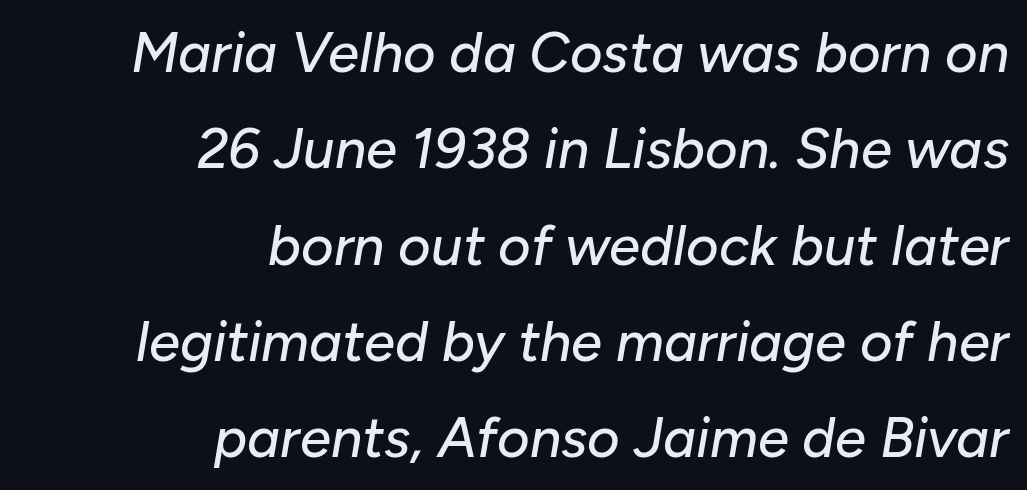
The image shows 56 px text type, italic (leaning right); set right-aligned, line spacing 1.72x, normal letter spacing, not underlined; low stroke contrast and a medium x-height.
